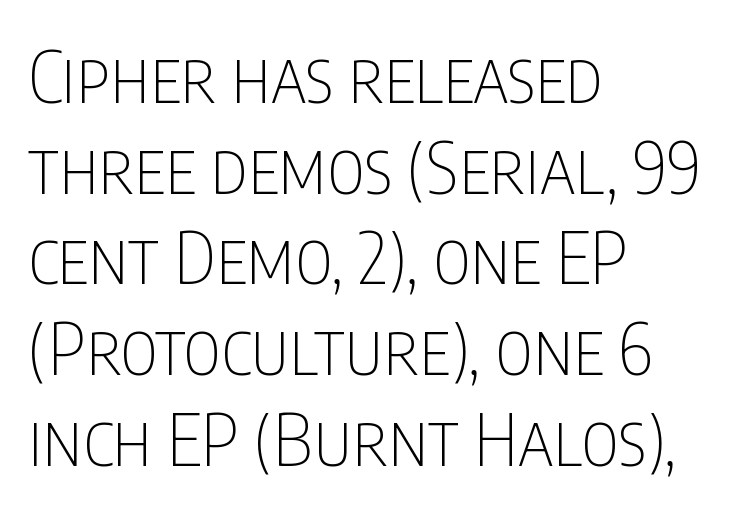
{"serif": "no", "italic": "no", "bold": "no", "weight": "thin", "width": "condensed", "stroke_contrast": "low", "x_height": "large", "monospaced": "no", "underline": "no", "align": "left", "line_spacing": "normal", "line_spacing_ratio": 1.26, "letter_spacing": "normal", "letter_spacing_em": 0.0, "glyph_px": 72}
